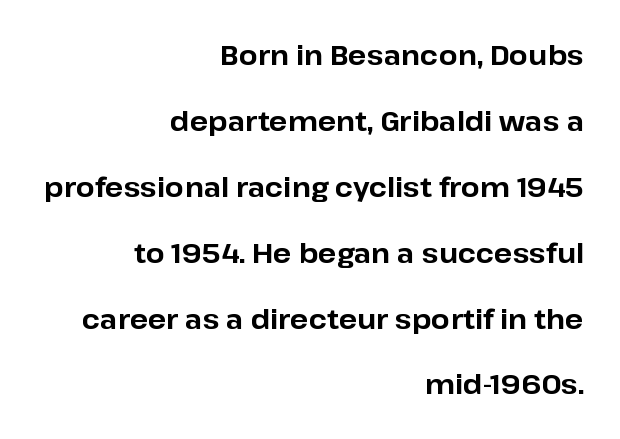
Q: Is the text bold? A: Yes.
Q: Is the text italic (slanted)? A: No, it is upright.
Q: Is the text underlined? A: No.
Q: How is the paragraph aligned? A: Right-aligned.
Q: Is the spacing between letters normal or unusually wide? A: Normal.
Q: Is the spacing between lines tight, normal or loose? A: Loose.
